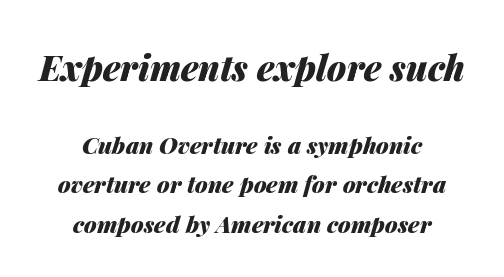
The zone under the glyphs is completely vacant. Every letter is thick-stroked: bold, no question. This sample has the flowing, uneven cadence of proportional lettering. When letters slant like this, we call the style italic. This layout puts the oversized block above and the modest block below. Each word holds together tightly as a unit, with standard inter-letter gaps.
